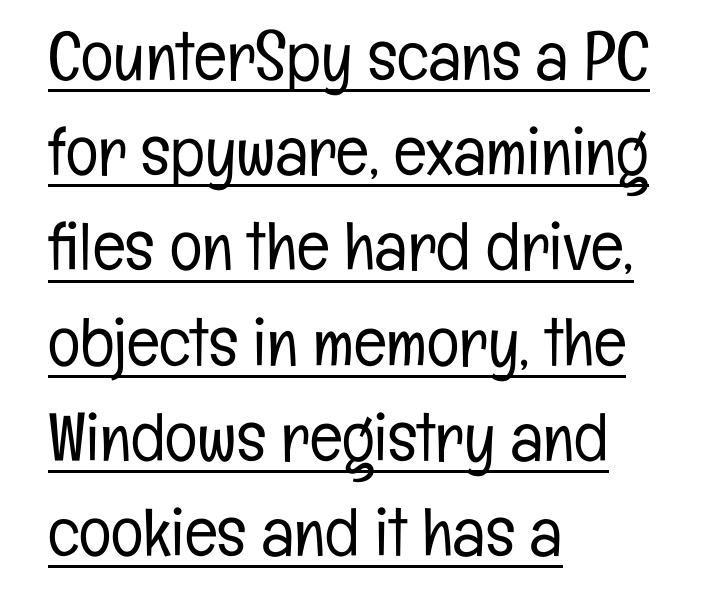
Check the space under the baseline: a stroke is drawn there. The characters display no serif detailing; their extremities are plain. The passage shown is not bold in any degree. Layout note: lines flush left.
